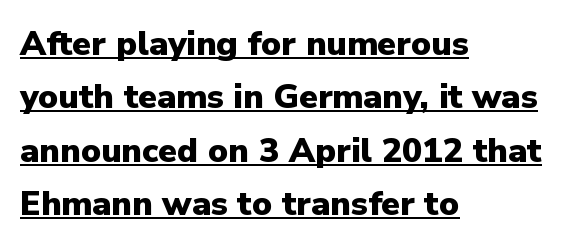
The image shows 34 px heavy sans-serif type, upright; set left-aligned, normal line spacing (1.57x), normal letter spacing, underlined; low stroke contrast and a medium x-height.
